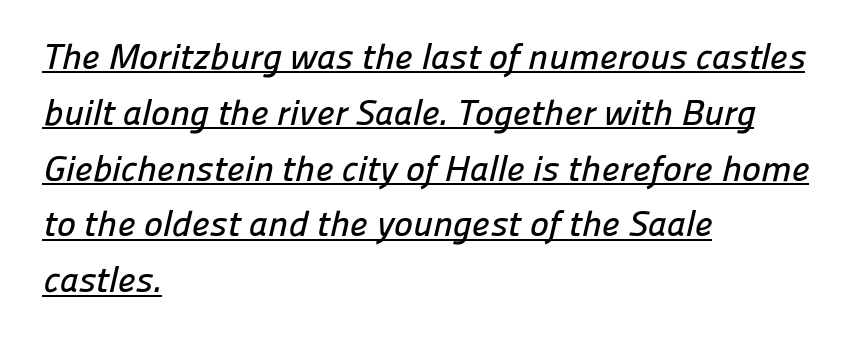
Whoever set this chose a conventional vertical rhythm. The typesetter chose a ragged-right arrangement here. The sample's only ornament is a line tracing under the words. The passage shown has conventional tracking throughout.
